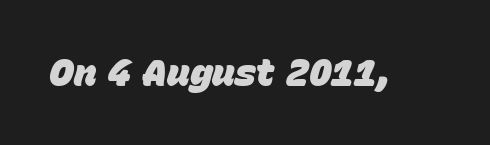
Q: Is the text bold? A: Yes.
Q: Is the text italic (slanted)? A: Yes, it leans right by about 15 degrees.
Q: Is the text underlined? A: No.
Q: Is the spacing between letters normal or unusually wide? A: Normal.
Q: Width (condensed, normal, or wide)? A: Normal.
Q: Stroke contrast? A: Low.
Q: x-height? A: Large.
Q: Monospaced? A: No.
